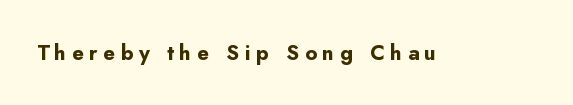
The face used here is rendered with a markedly widened letterfit. Any mark beneath the type? The region is blank. The font's upright variant was chosen for this text. Set as a true bold cut, around the 700 mark.
